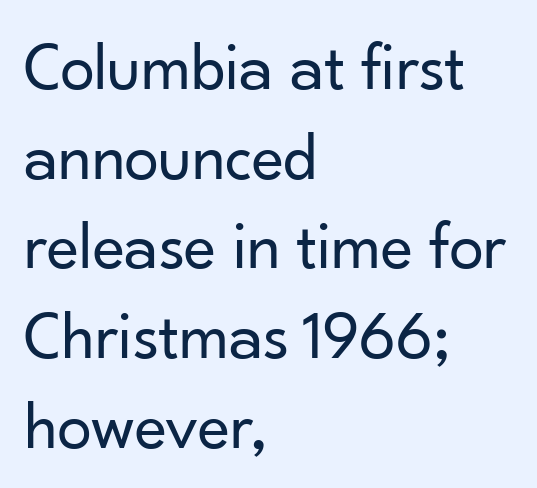
Here the designer chose a conventional face with non-uniform glyph widths. This rendering uses left alignment, leaving the right contour irregular. Quick note: underline off. This rendering employs a face without finishing strokes, i.e., a sans-serif.
